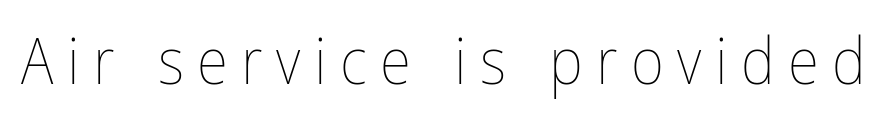
Looks like regular typesetting: each glyph gets only the width it needs. No letter is thick-stroked: the sample isn't bold. The horizontal fit of the characters is loose and conspicuously gappy. If you drew a line through each stem, it would be perfectly vertical. The zone under the glyphs is completely vacant.
